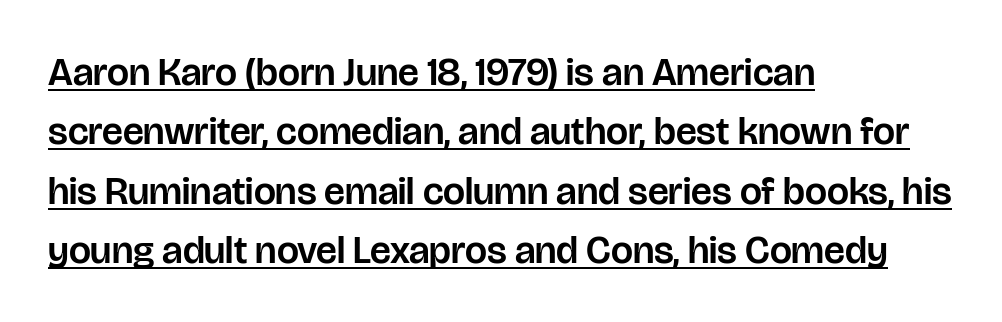
Q: Is the text italic (slanted)? A: No, it is upright.
Q: Is the typeface a serif or a sans-serif typeface? A: Sans-serif.
Q: Is the text underlined? A: Yes.
Q: How is the paragraph aligned? A: Left-aligned.
Q: Is the spacing between letters normal or unusually wide? A: Normal.
Q: Is the spacing between lines tight, normal or loose? A: Normal.
Q: Width (condensed, normal, or wide)? A: Normal.
Q: Stroke contrast? A: Low.
Q: x-height? A: Large.
Q: Monospaced? A: No.
